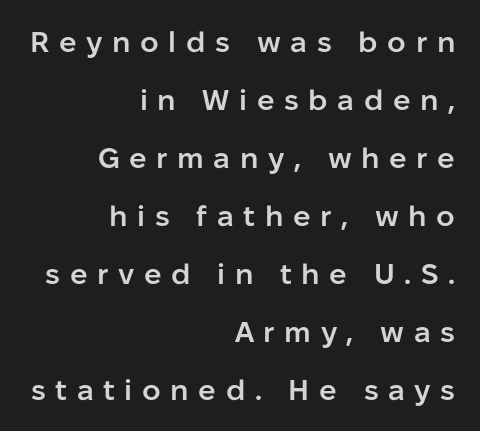
Rule under the text: the space is simply empty. The font family rendered here belongs to the sans-serif group. Its strokes are somewhat broadened, the hallmark of semibold type. Students, note that the glyphs here are deliberately spaced far apart. The leading is generous, giving the passage an open texture.
